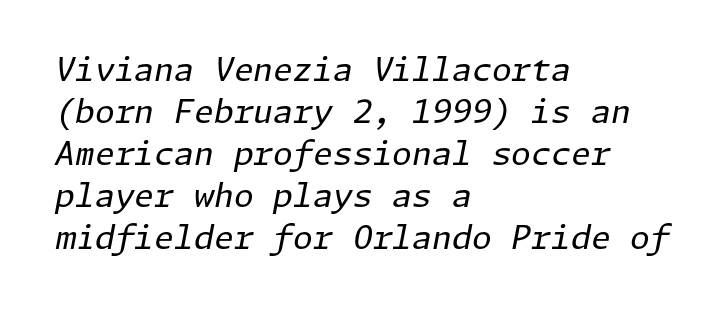
The letters are slanted; this is an italic face. Horizontally, the lines are justified to the leading edge only. Think standard paragraph weight, or any step lighter than that. Notice how descenders clear the ascenders below comfortably — that's standard leading. This rendering features lettering with no underline. There is no visible air inserted between adjacent glyphs.
